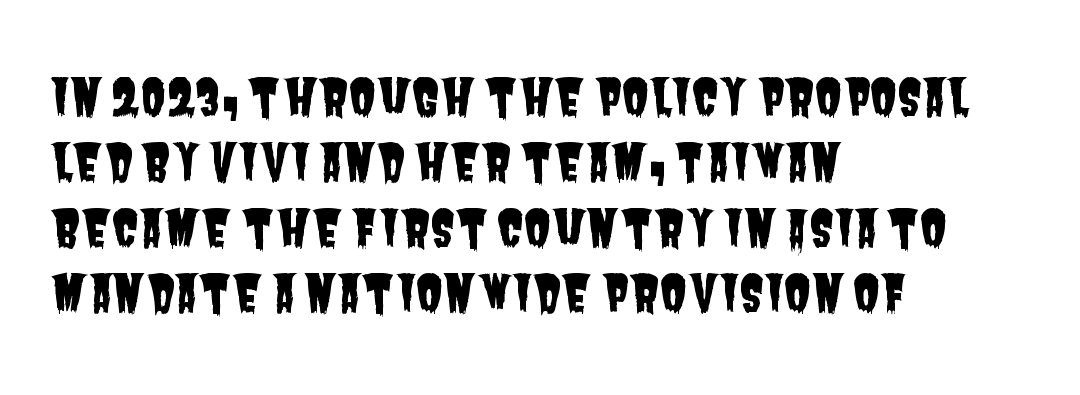
{"serif": "no", "width": "condensed", "stroke_contrast": "low", "x_height": "large", "monospaced": "no", "underline": "no", "align": "left", "line_spacing": "normal", "line_spacing_ratio": 1.31, "letter_spacing": "normal", "letter_spacing_em": 0.0, "glyph_px": 50}
